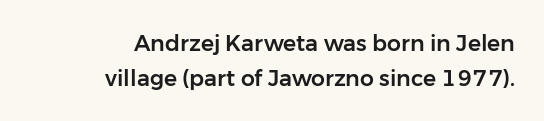
The image shows 22 px text type, upright; set right-aligned, normal line spacing (1.57x), normal letter spacing, not underlined.
